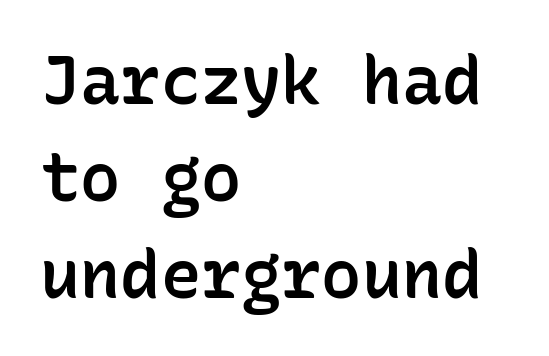
{"serif": "no", "italic": "no", "bold": "semi", "weight": "semibold", "width": "normal", "stroke_contrast": "low", "x_height": "medium", "monospaced": "yes", "underline": "no", "align": "left", "line_spacing": "normal", "line_spacing_ratio": 1.45, "letter_spacing": "normal", "letter_spacing_em": 0.0, "glyph_px": 67}
